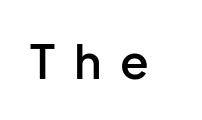
The image shows 47 px semibold sans-serif type, upright; set unusually wide letter spacing (+0.4 em), not underlined; low stroke contrast and a medium x-height.
